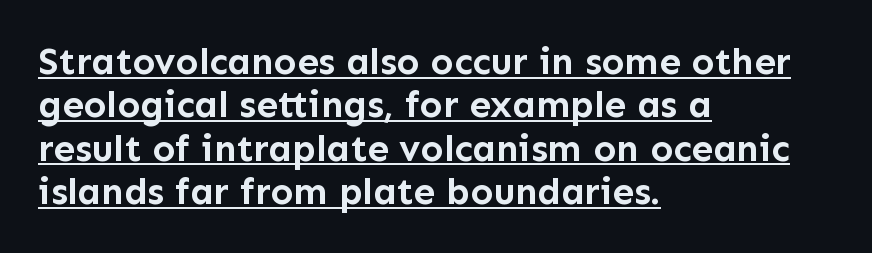
Q: Is the text bold? A: Yes.
Q: Is the text italic (slanted)? A: No, it is upright.
Q: Is the typeface a serif or a sans-serif typeface? A: Sans-serif.
Q: Is the text underlined? A: Yes.
Q: How is the paragraph aligned? A: Left-aligned.
Q: Is the spacing between letters normal or unusually wide? A: Normal.
Q: Is the spacing between lines tight, normal or loose? A: Tight.
Q: Width (condensed, normal, or wide)? A: Normal.
Q: Stroke contrast? A: Low.
Q: x-height? A: Medium.
Q: Monospaced? A: No.
